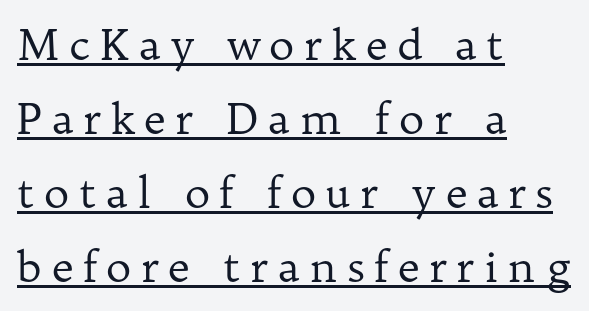
Q: Is the text bold? A: No.
Q: Is the text italic (slanted)? A: No, it is upright.
Q: Is the typeface a serif or a sans-serif typeface? A: Serif.
Q: Is the text underlined? A: Yes.
Q: How is the paragraph aligned? A: Left-aligned.
Q: Is the spacing between letters normal or unusually wide? A: Unusually wide.
Q: Width (condensed, normal, or wide)? A: Normal.
Q: Stroke contrast? A: Low.
Q: x-height? A: Medium.
Q: Monospaced? A: No.
